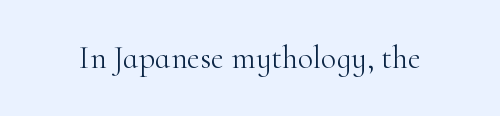
The image shows 32 px light serif type, upright; set normal letter spacing, not underlined; high stroke contrast and a small x-height.
